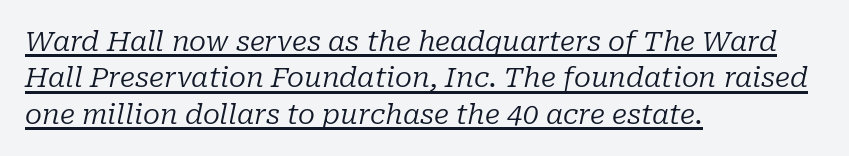
The image shows 28 px regular-weight serif type, italic (leaning right); set left-aligned, normal line spacing (1.3x), normal letter spacing, underlined; low stroke contrast and a medium x-height.
